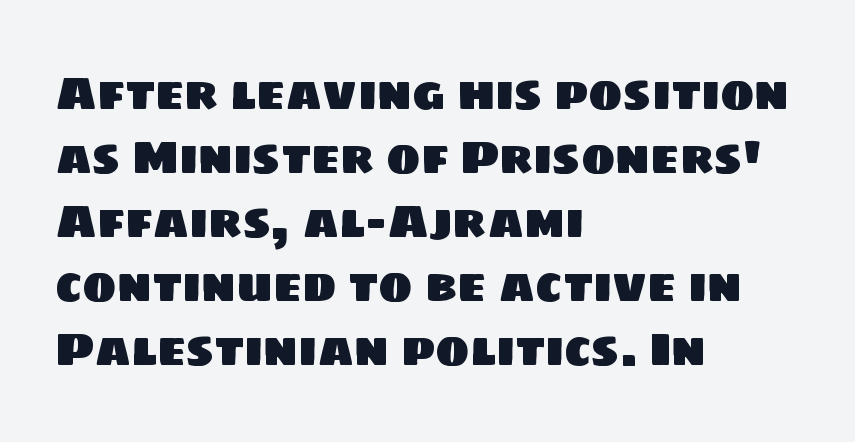
Note: no serifs on the glyphs. The letters sit at their default tracking, neither squeezed nor spread. Horizontal alignment here is leftward, the default for most running prose. If you measured baseline to baseline, you'd find a middling distance.
